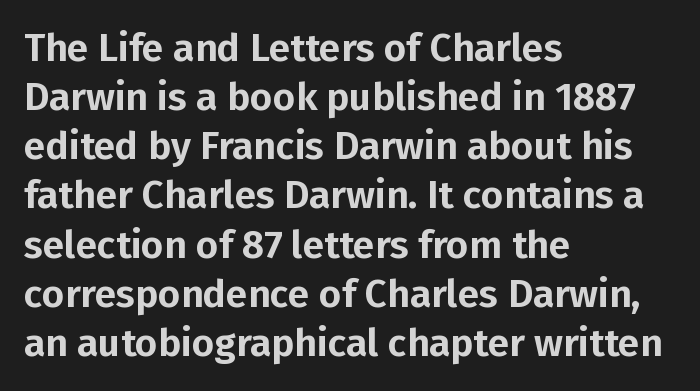
{"serif": "no", "italic": "no", "width": "normal", "stroke_contrast": "low", "x_height": "medium", "monospaced": "no", "underline": "no", "align": "left", "line_spacing": "normal", "line_spacing_ratio": 1.26, "letter_spacing": "normal", "letter_spacing_em": 0.0, "glyph_px": 39}
